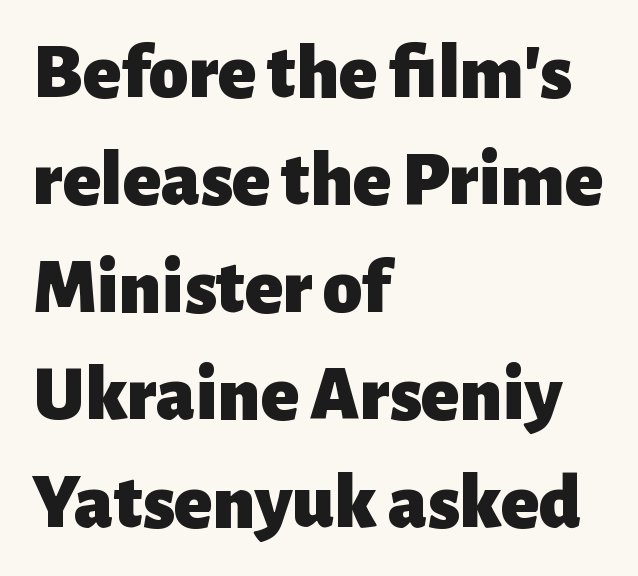
Q: Is the text bold? A: Yes.
Q: Is the text italic (slanted)? A: No, it is upright.
Q: Is the typeface a serif or a sans-serif typeface? A: Sans-serif.
Q: Is the text underlined? A: No.
Q: How is the paragraph aligned? A: Left-aligned.
Q: Is the spacing between letters normal or unusually wide? A: Normal.
Q: Is the spacing between lines tight, normal or loose? A: Normal.
Q: Width (condensed, normal, or wide)? A: Normal.
Q: Stroke contrast? A: Low.
Q: x-height? A: Medium.
Q: Monospaced? A: No.
